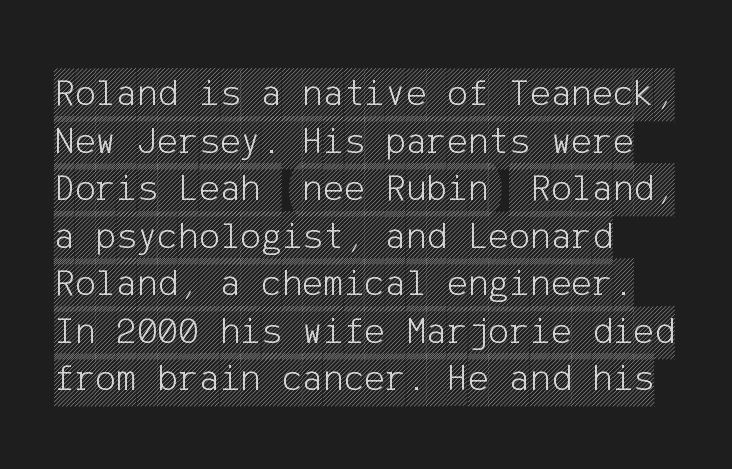
The rendering anchors every line to the left-hand side. How are the letters spaced? Ordinarily, with no added tracking. Each row of text sits above clean, open space. When letters stand straight like this, we call the style roman or upright.
